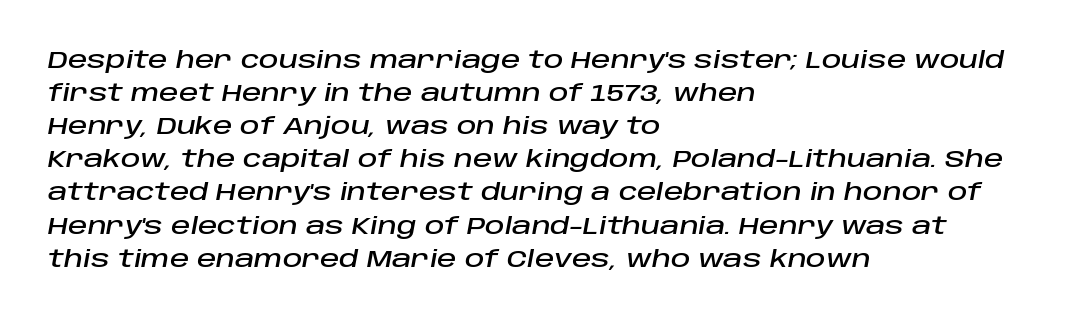
Q: Is the text italic (slanted)? A: Yes, it leans right by about 10 degrees.
Q: Is the text underlined? A: No.
Q: How is the paragraph aligned? A: Left-aligned.
Q: Is the spacing between letters normal or unusually wide? A: Normal.
Q: Is the spacing between lines tight, normal or loose? A: Normal.
